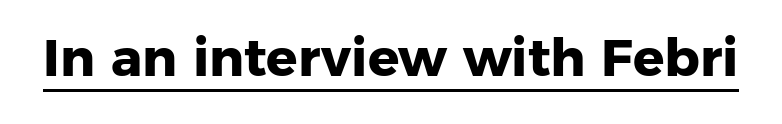
The image shows 52 px heavy sans-serif type; set normal letter spacing, underlined; low stroke contrast and a medium x-height.
